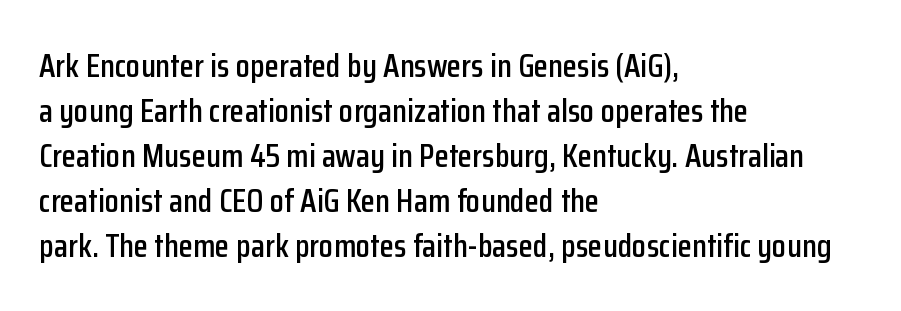
Each line starts at the same left margin while the right side varies. The letters stand straight up with perfectly vertical stems. The rendering shows plain stroke endings on the letterforms — a sans-serif design. How are the letters spaced? Ordinarily, with no added tracking. These lines are rendered in a variable-pitch font.
